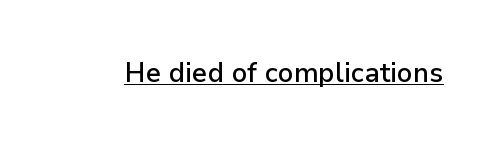
The gaps between neighbouring characters are ordinary and unremarkable. Summary of weight: moderately heavy, a semibold. The glyphs are accompanied by a horizontal stroke just below them. Ascenders rise straight up at ninety degrees.
